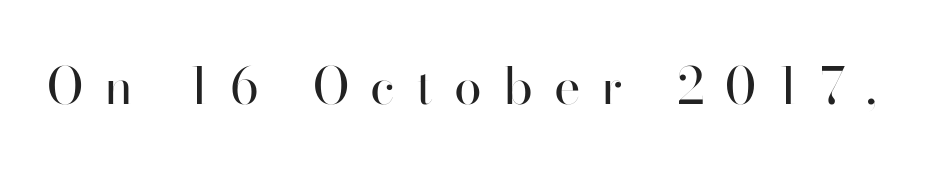
Q: Is the text bold? A: No.
Q: Is the text italic (slanted)? A: No, it is upright.
Q: Is the typeface a serif or a sans-serif typeface? A: Sans-serif.
Q: Is the text underlined? A: No.
Q: Is the spacing between letters normal or unusually wide? A: Unusually wide.
Q: Width (condensed, normal, or wide)? A: Normal.
Q: Stroke contrast? A: High.
Q: x-height? A: Small.
Q: Monospaced? A: No.
